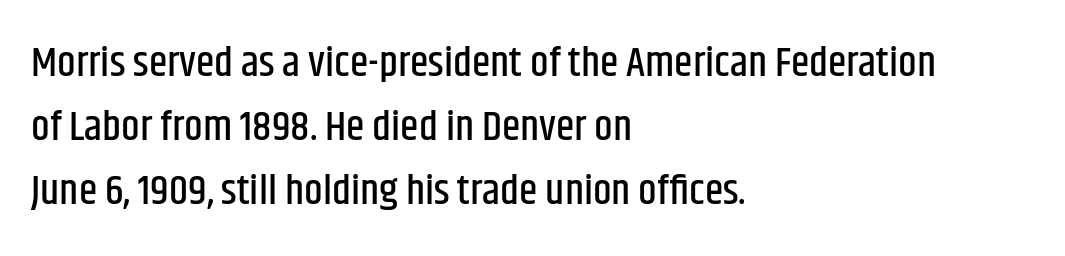
The image shows 42 px condensed sans-serif type, upright; set left-aligned, normal line spacing (1.52x), normal letter spacing, not underlined; low stroke contrast and a large x-height.
